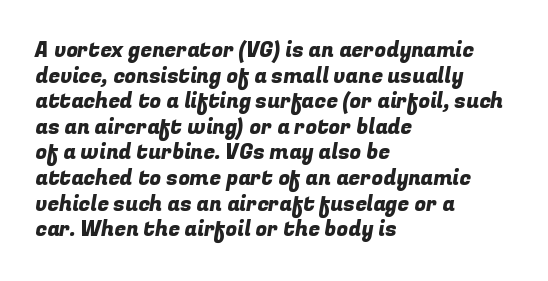
The image shows 21 px text type; set left-aligned, line spacing 1.22x, normal letter spacing, not underlined.
